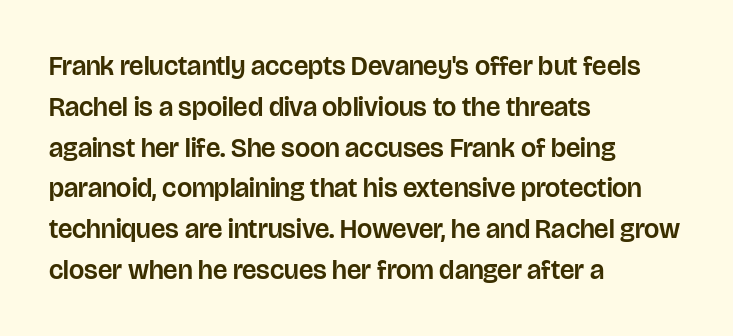
The image shows 27 px text type, upright; set left-aligned, normal line spacing (1.51x), normal letter spacing, not underlined.
